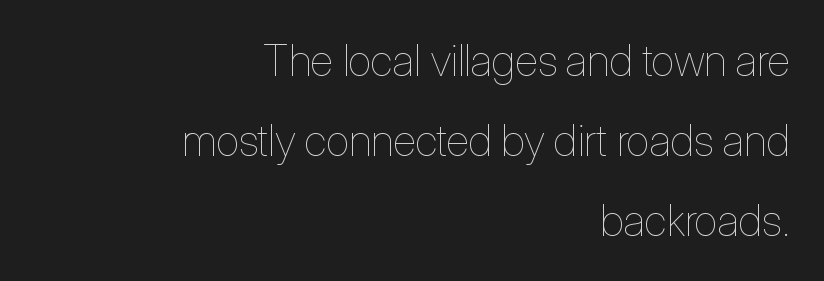
Heaviness? Minimal to ordinary, like unemphasized prose. The compositor pushed each line to the right boundary. The lettering holds an erect, upright posture throughout. The foot of each line stays bare and open. This rendering leaves character spacing at its baseline value.
